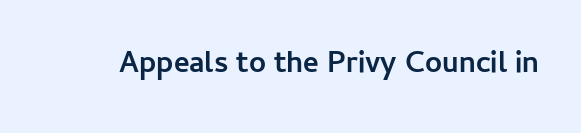
The image shows 30 px semibold sans-serif type, upright; set normal letter spacing, not underlined; low stroke contrast and a medium x-height.
